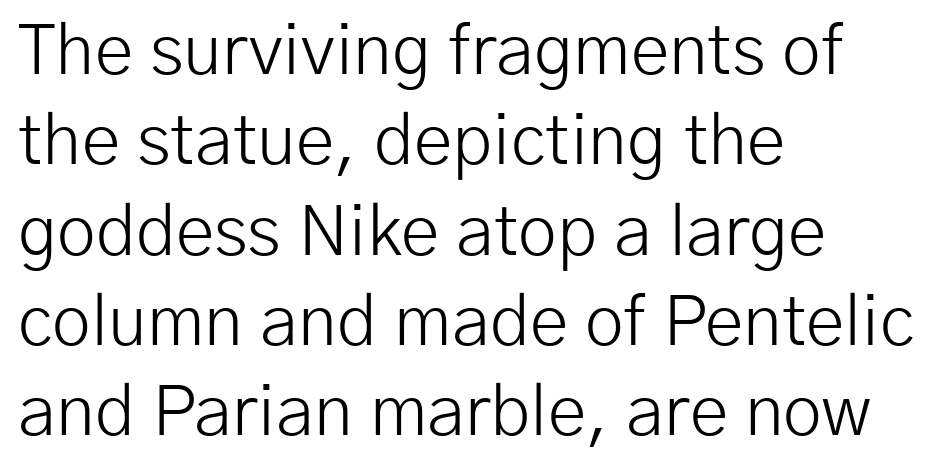
{"serif": "no", "italic": "no", "bold": "no", "weight": "light", "width": "normal", "stroke_contrast": "low", "x_height": "medium", "monospaced": "no", "underline": "no", "align": "left", "line_spacing": "normal", "line_spacing_ratio": 1.29, "letter_spacing": "normal", "letter_spacing_em": 0.0, "glyph_px": 70}
